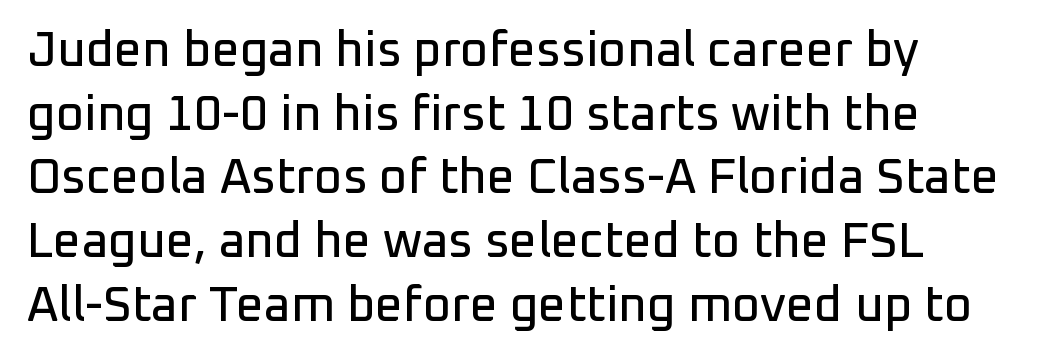
The image shows 49 px sans-serif type, upright; set left-aligned, normal line spacing (1.3x), normal letter spacing, not underlined; low stroke contrast and a medium x-height.
